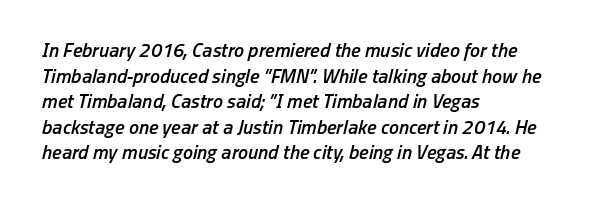
The designer left line spacing at the default. Is the type slanted? Yes — the strokes lean at a clear angle. Here the glyphs are tracked normally, forming tight word shapes. One-word summary of the alignment: left. Each glyph is drawn with semibold strokes, heavier than normal yet not fully bold.
